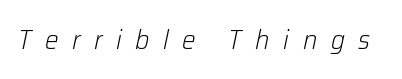
Each row of text sits above clean, open space. A typesetter would mark this as italic. Summary of weight: not heavy and not bold. Tracking value appears strongly positive — letters spread wide.
